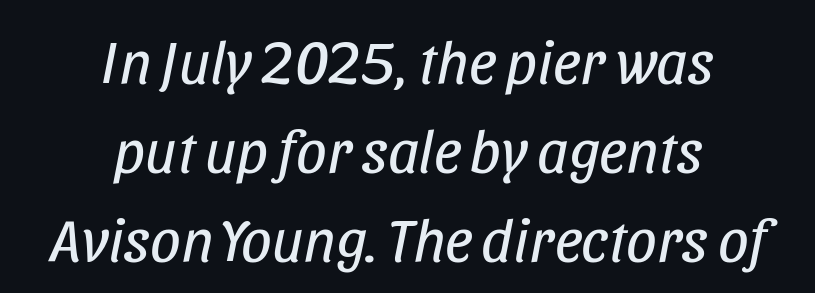
The image shows 61 px regular-weight, condensed type, italic (leaning right); set centered, normal line spacing (1.46x), normal letter spacing, not underlined; low stroke contrast and a large x-height.
